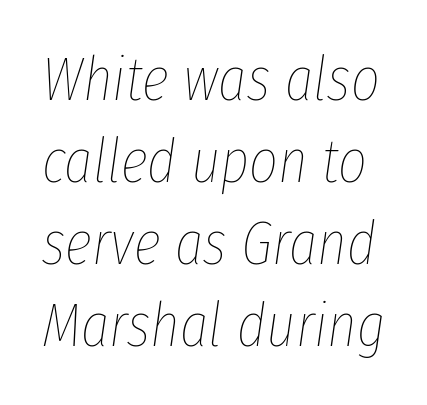
The image shows 62 px thin, condensed type, italic (leaning right); set normal line spacing (1.32x), normal letter spacing, not underlined; low stroke contrast and a medium x-height.
